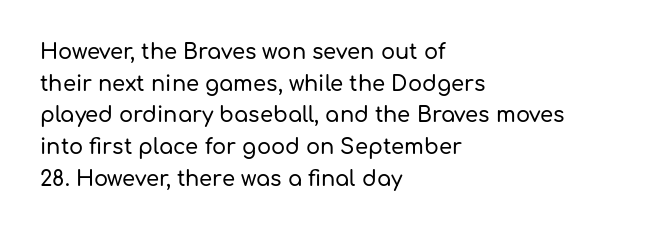
{"italic": "no", "underline": "no", "align": "left", "line_spacing": "normal", "line_spacing_ratio": 1.51, "letter_spacing": "normal", "letter_spacing_em": 0.0, "glyph_px": 21}
